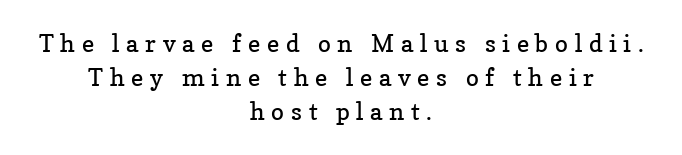
{"italic": "no", "bold": "no", "underline": "no", "align": "center", "line_spacing": "normal", "line_spacing_ratio": 1.42, "letter_spacing": "wide", "letter_spacing_em": 0.28, "glyph_px": 24}
